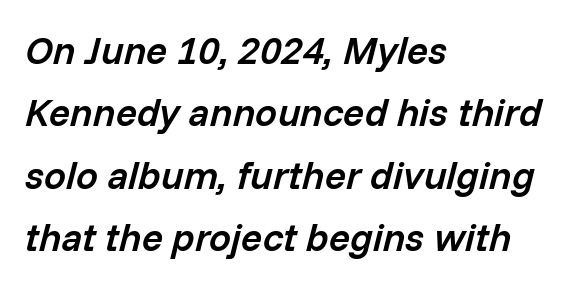
Q: Is the text bold? A: Semi-bold.
Q: Is the text italic (slanted)? A: Yes, it leans right by about 14 degrees.
Q: Is the text underlined? A: No.
Q: How is the paragraph aligned? A: Left-aligned.
Q: Is the spacing between letters normal or unusually wide? A: Normal.
Q: Is the spacing between lines tight, normal or loose? A: Normal.
Q: Width (condensed, normal, or wide)? A: Normal.
Q: Stroke contrast? A: Low.
Q: x-height? A: Medium.
Q: Monospaced? A: No.
